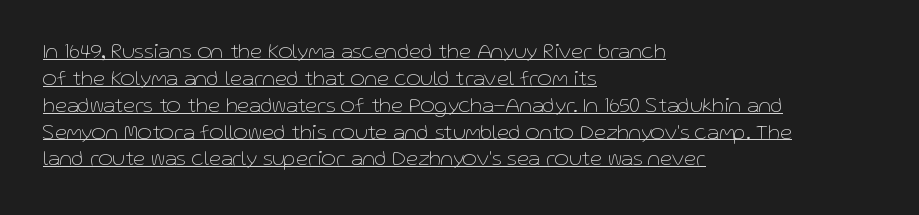
Q: Is the text bold? A: No.
Q: Is the text italic (slanted)? A: No, it is upright.
Q: Is the text underlined? A: Yes.
Q: How is the paragraph aligned? A: Left-aligned.
Q: Is the spacing between letters normal or unusually wide? A: Normal.
